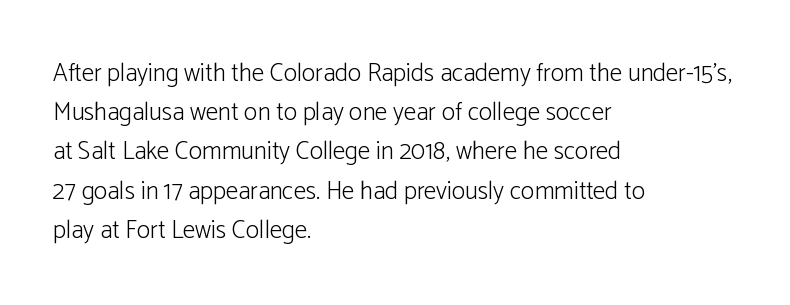
{"italic": "no", "bold": "no", "underline": "no", "align": "left", "line_spacing": "normal", "line_spacing_ratio": 1.57, "letter_spacing": "normal", "letter_spacing_em": 0.0, "glyph_px": 25}
